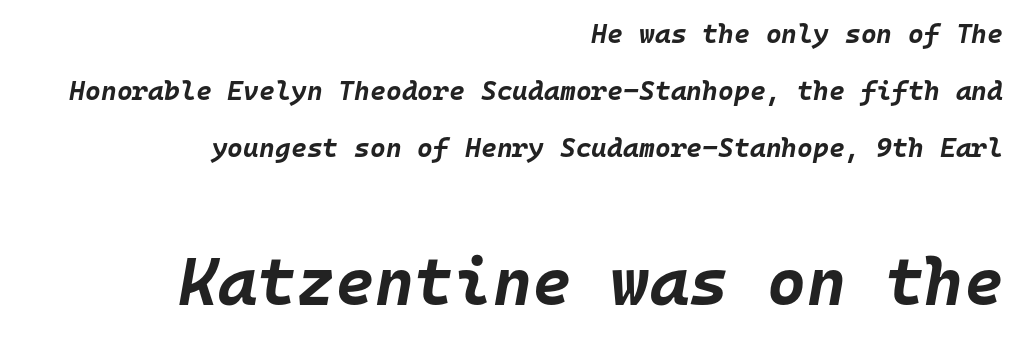
Q: Is the text bold? A: Yes.
Q: Is the text italic (slanted)? A: Yes, it leans right by about 10 degrees.
Q: Is the text underlined? A: No.
Q: How is the paragraph aligned? A: Right-aligned.
Q: Is the spacing between letters normal or unusually wide? A: Normal.
Q: Is the spacing between lines tight, normal or loose? A: Loose.
Q: Which block of text is set in a larger size, the first (top) or the second (bottom)? A: The second (bottom) one.
Q: Width (condensed, normal, or wide)? A: Normal.
Q: Stroke contrast? A: Low.
Q: x-height? A: Large.
Q: Monospaced? A: Yes.
